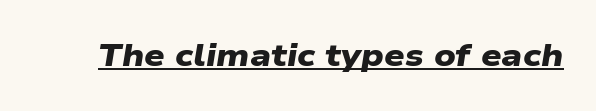
Q: Is the text bold? A: Yes.
Q: Is the typeface a serif or a sans-serif typeface? A: Sans-serif.
Q: Is the text underlined? A: Yes.
Q: Is the spacing between letters normal or unusually wide? A: Normal.
Q: Width (condensed, normal, or wide)? A: Wide.
Q: Stroke contrast? A: Low.
Q: x-height? A: Medium.
Q: Monospaced? A: No.
